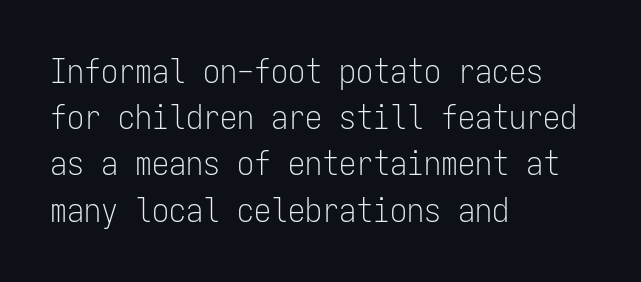
The image shows 34 px light, condensed sans-serif type, upright, monospaced; set left-aligned, normal line spacing (1.36x), normal letter spacing, not underlined; low stroke contrast and a medium x-height.
